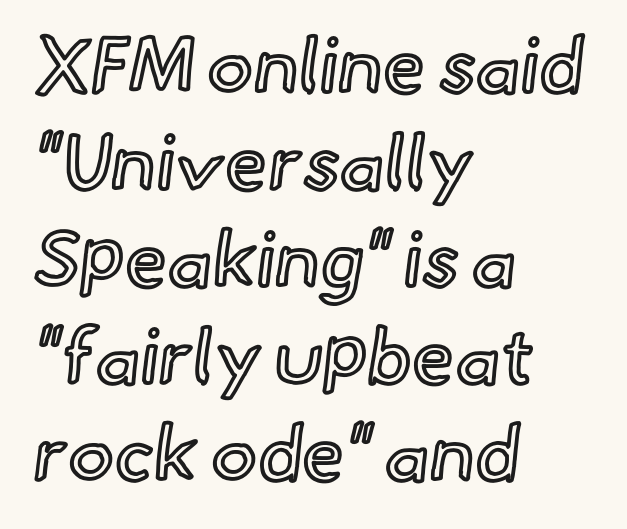
Descender tails drop into unmarked territory. Varying glyph widths throughout — classic text-font behaviour. Honestly, the row spacing looks completely unremarkable. Tracking here is standard; glyphs follow each other at the usual distance. Layout note: lines flush left.
